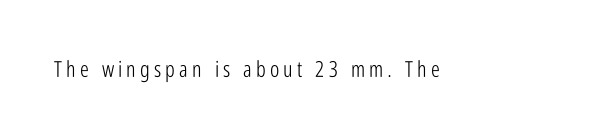
The specimen reads as upright at a glance. The face looks like a standard text weight, possibly lighter. Nobody drew a line under any word here.
